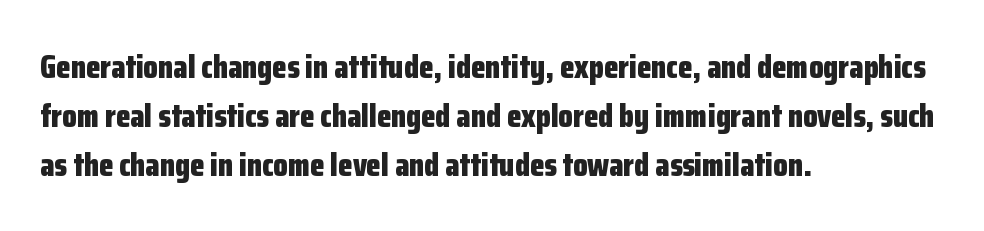
{"serif": "no", "italic": "no", "bold": "yes", "weight": "bold", "width": "condensed", "stroke_contrast": "low", "x_height": "medium", "monospaced": "no", "underline": "no", "align": "left", "line_spacing": "normal", "line_spacing_ratio": 1.48, "letter_spacing": "normal", "letter_spacing_em": 0.0, "glyph_px": 33}
